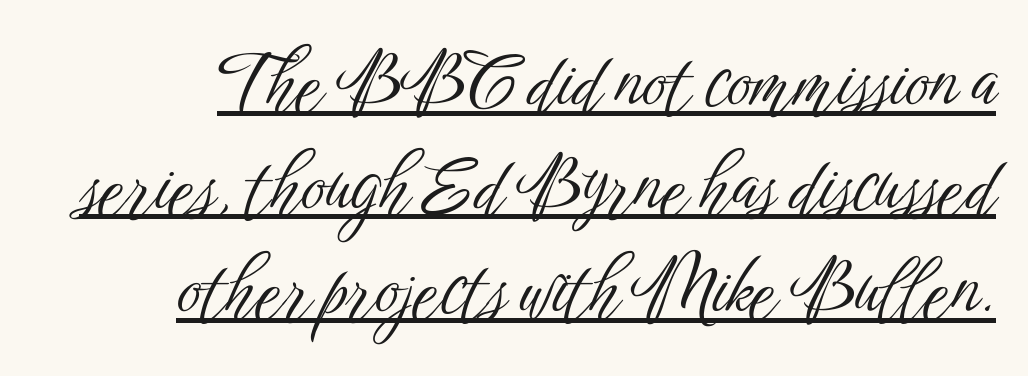
How would I describe the line gaps? Plain and ordinary. These characters rest on top of a visible drawn line. A light-to-regular cut is what we see here. Regarding serifs, this sample does without them. A typesetter would call this proportional, since set widths differ per character.
